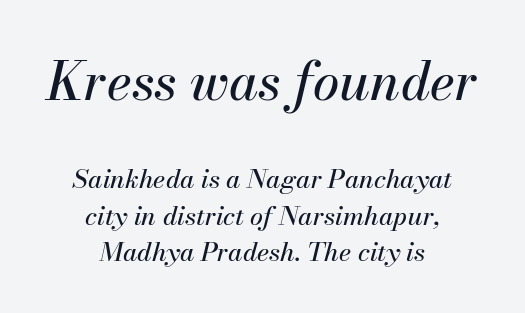
Tracking value appears to be zero — textbook default spacing. The rendering positions every line midway between the sides. Look at the glyph heights: the upper group is clearly the bigger setting. What's the leading like? Ordinary, nothing unusual.
